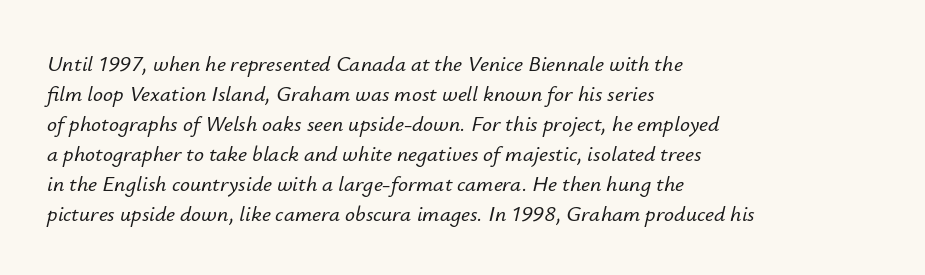
The image shows 22 px text type, italic (leaning right); set left-aligned, normal line spacing (1.36x), normal letter spacing, not underlined.
